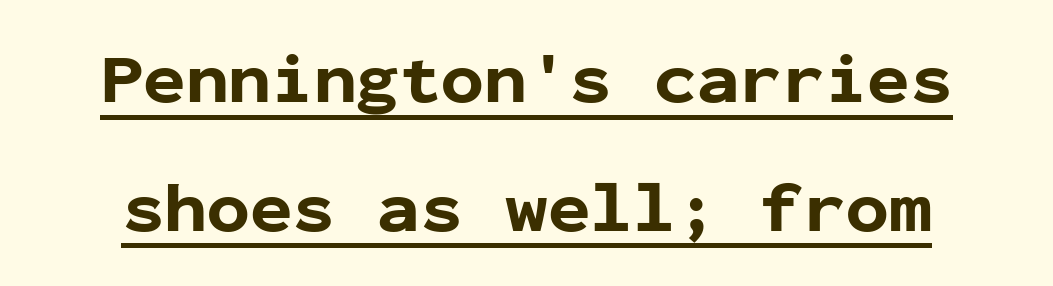
Q: Is the text bold? A: Yes.
Q: Is the text italic (slanted)? A: No, it is upright.
Q: Is the typeface a serif or a sans-serif typeface? A: Sans-serif.
Q: Is the text underlined? A: Yes.
Q: Is the spacing between letters normal or unusually wide? A: Normal.
Q: Width (condensed, normal, or wide)? A: Normal.
Q: Stroke contrast? A: Low.
Q: x-height? A: Medium.
Q: Monospaced? A: Yes.
